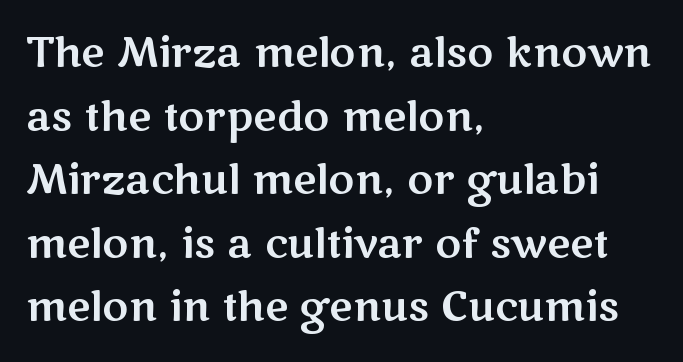
The letters carry no serifs — their stems end cleanly without finishing strokes. If you drew a ruler down the left edge, every line would touch it. How would I describe the line gaps? Plain and ordinary. Note the varied advance widths — an 'i' is clearly narrower than an 'm'.
